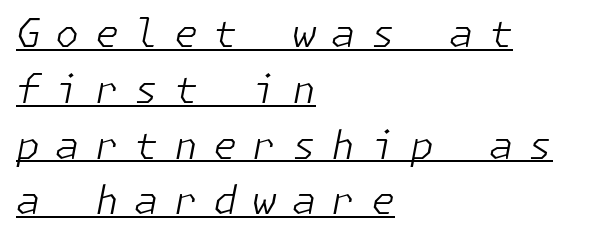
The image shows 39 px light type, italic (leaning right); set left-aligned, normal line spacing (1.43x), unusually wide letter spacing (+0.39 em), underlined; low stroke contrast and a medium x-height.
